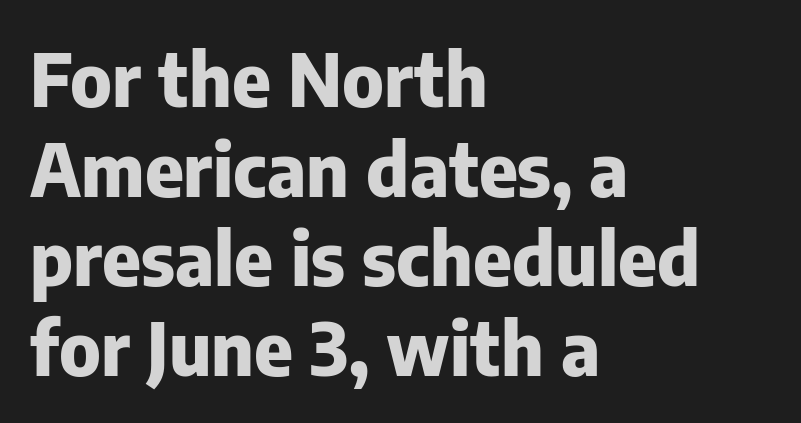
The line texture is even and compact thanks to regular tracking. Caption: multi-line text, flush left, ragged right. Character widths vary here, with narrow letters taking less room than wide ones. Underline: absent. Ascenders rise straight up at ninety degrees.
